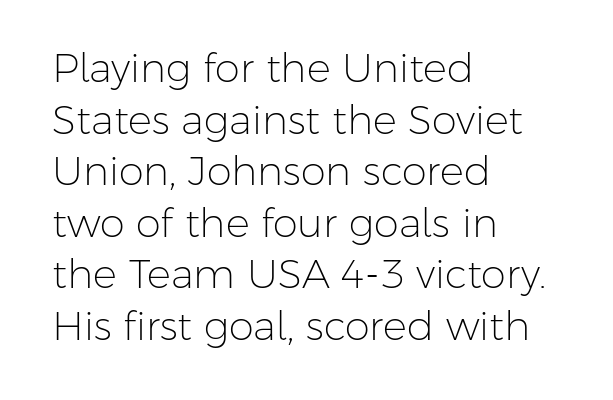
{"serif": "no", "italic": "no", "bold": "no", "weight": "light", "width": "normal", "stroke_contrast": "low", "x_height": "medium", "monospaced": "no", "underline": "no", "align": "left", "line_spacing": "normal", "line_spacing_ratio": 1.29, "letter_spacing": "normal", "letter_spacing_em": 0.0, "glyph_px": 40}
